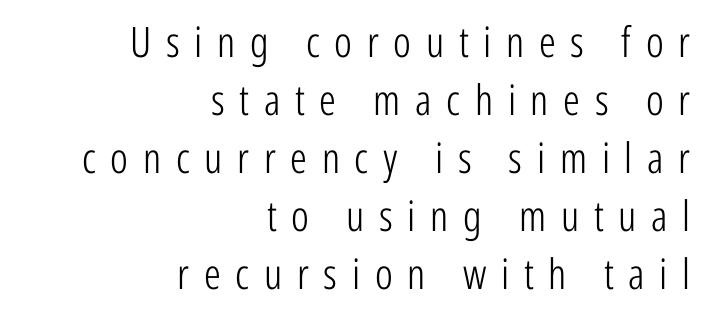
Q: Is the text bold? A: No.
Q: Is the text italic (slanted)? A: No, it is upright.
Q: Is the typeface a serif or a sans-serif typeface? A: Sans-serif.
Q: Is the text underlined? A: No.
Q: How is the paragraph aligned? A: Right-aligned.
Q: Is the spacing between letters normal or unusually wide? A: Unusually wide.
Q: Is the spacing between lines tight, normal or loose? A: Normal.
Q: Width (condensed, normal, or wide)? A: Condensed.
Q: Stroke contrast? A: Low.
Q: x-height? A: Medium.
Q: Monospaced? A: No.
